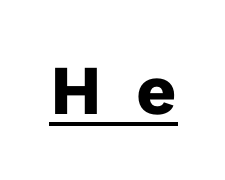
{"serif": "no", "italic": "no", "bold": "yes", "weight": "heavy", "width": "normal", "stroke_contrast": "low", "x_height": "medium", "monospaced": "no", "underline": "yes", "letter_spacing": "wide", "letter_spacing_em": 0.5, "glyph_px": 70}
